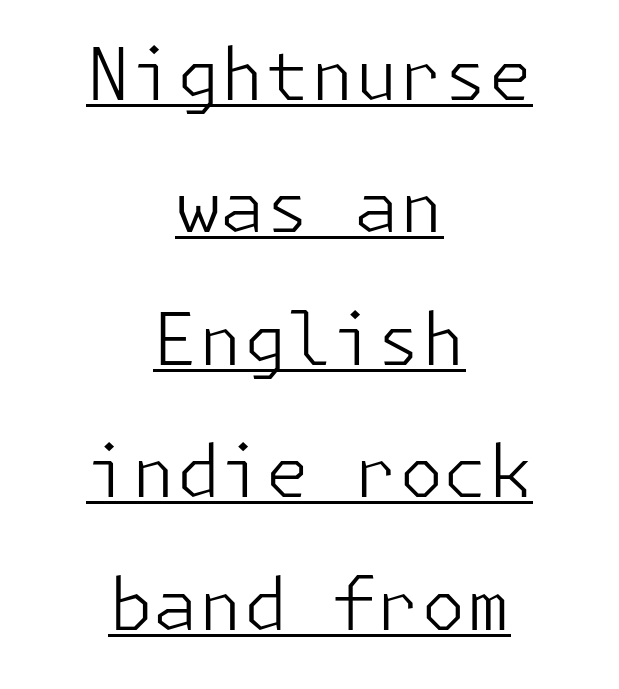
The image shows 72 px light sans-serif type, upright; set centered, line spacing 1.84x, normal letter spacing, underlined; low stroke contrast and a medium x-height.
